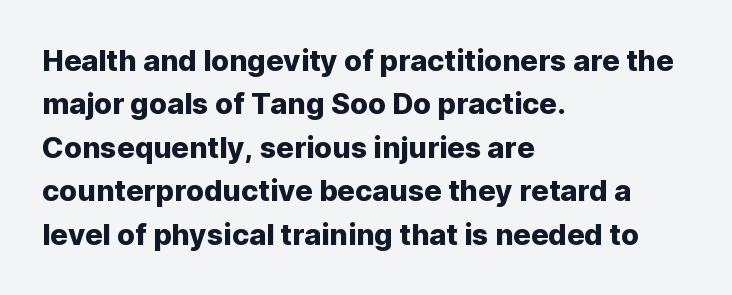
The image shows 29 px sans-serif type, upright; set left-aligned, normal line spacing (1.5x), normal letter spacing, not underlined; low stroke contrast and a medium x-height.
